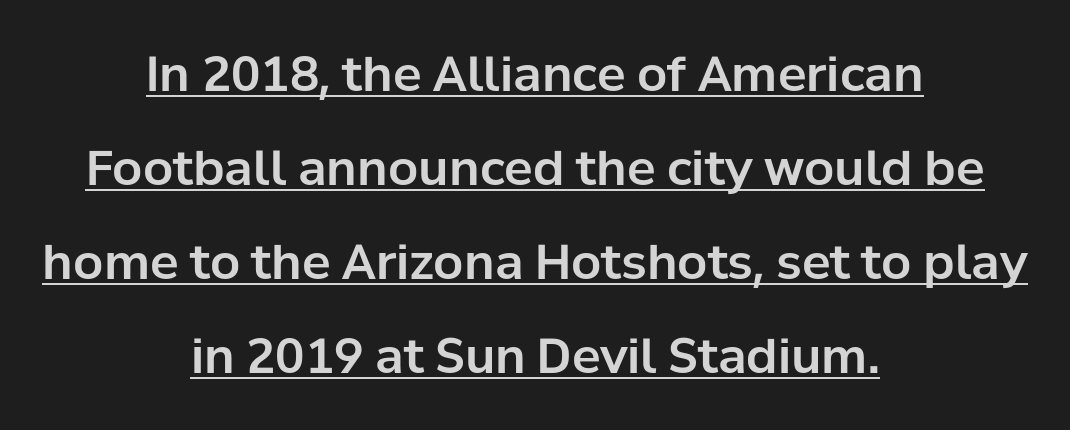
{"serif": "no", "italic": "no", "width": "normal", "stroke_contrast": "low", "x_height": "medium", "monospaced": "no", "underline": "yes", "align": "center", "line_spacing": "loose", "line_spacing_ratio": 1.96, "letter_spacing": "normal", "letter_spacing_em": 0.0, "glyph_px": 48}
